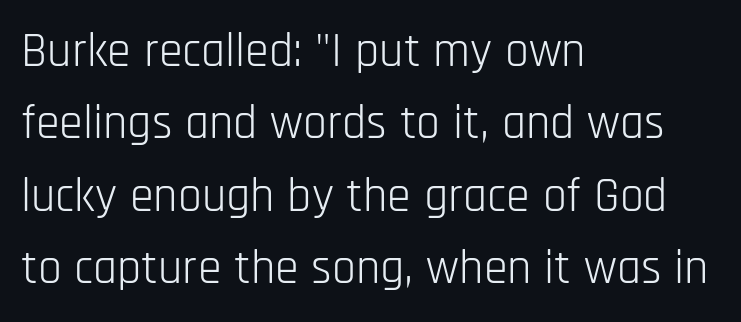
A classic flush-left, rag-right setting is used for this passage. The typeface has the unassuming heft of standard copy or less. The axis of the letterforms is exactly vertical. I'd call this a sans setting — the letters go barefoot. Interline gaps are of average width in this sample.
